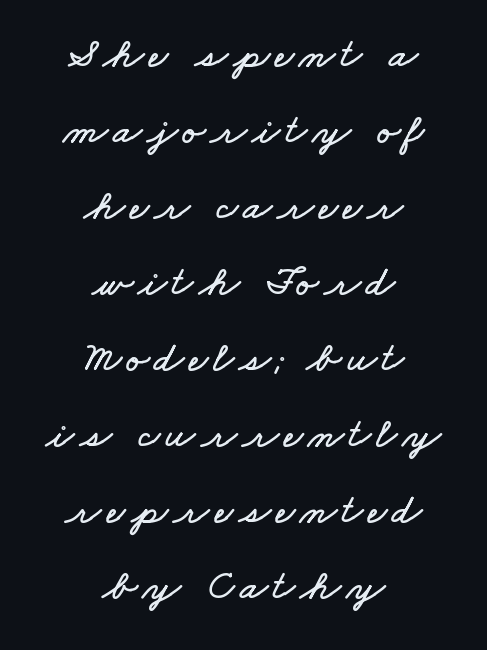
Looks like regular typesetting: each glyph gets only the width it needs. The rendering positions every line midway between the sides. Check under the words: just untouched page.
